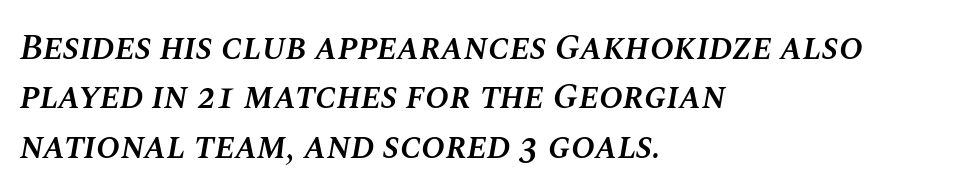
{"italic": "yes", "lean": "right", "slant_degrees": 10, "bold": "semi", "weight": "semibold", "width": "normal", "stroke_contrast": "medium", "x_height": "large", "monospaced": "no", "underline": "no", "align": "left", "line_spacing": "normal", "line_spacing_ratio": 1.37, "letter_spacing": "normal", "letter_spacing_em": 0.0, "glyph_px": 36}
